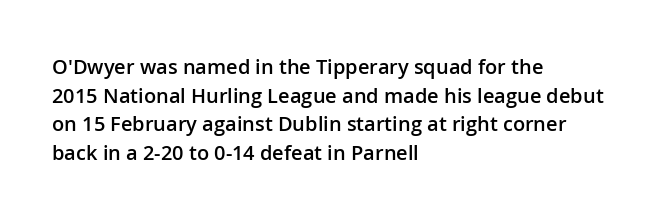
The image shows 20 px text type, upright; set left-aligned, normal line spacing (1.43x), normal letter spacing, not underlined.
